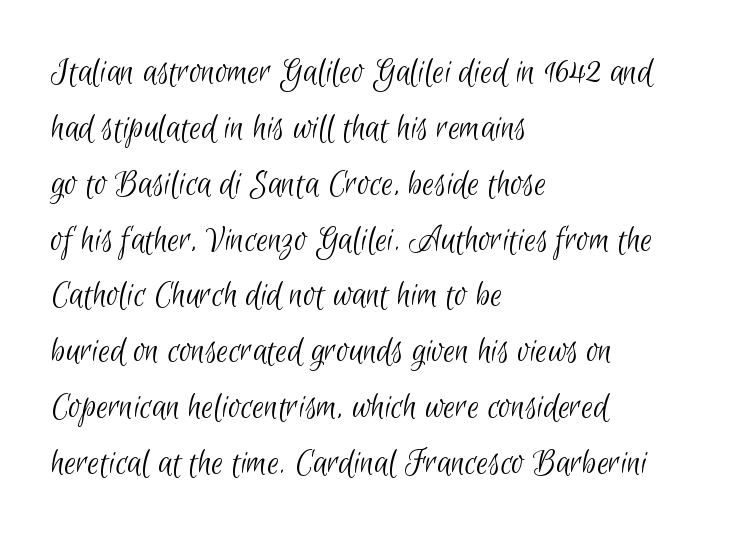
{"serif": "no", "bold": "no", "weight": "light", "width": "condensed", "stroke_contrast": "low", "x_height": "small", "monospaced": "no", "underline": "no", "align": "left", "line_spacing": "normal", "line_spacing_ratio": 1.47, "letter_spacing": "normal", "letter_spacing_em": 0.0, "glyph_px": 38}
